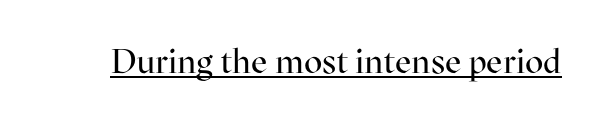
Q: Is the text bold? A: No.
Q: Is the text italic (slanted)? A: No, it is upright.
Q: Is the typeface a serif or a sans-serif typeface? A: Serif.
Q: Is the text underlined? A: Yes.
Q: Is the spacing between letters normal or unusually wide? A: Normal.
Q: Width (condensed, normal, or wide)? A: Normal.
Q: Stroke contrast? A: High.
Q: x-height? A: Medium.
Q: Monospaced? A: No.
